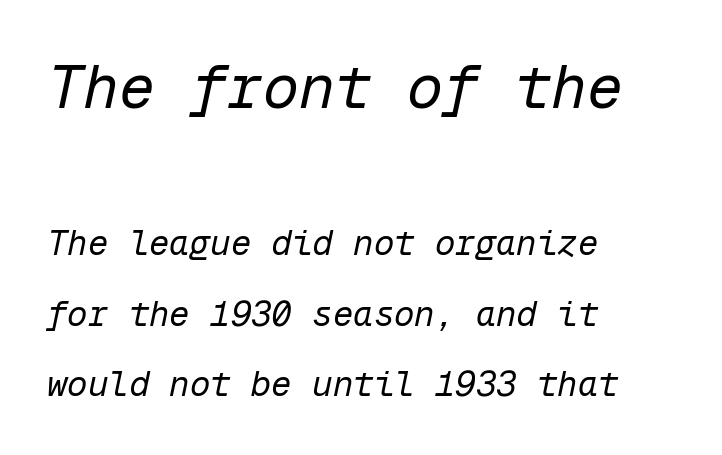
Does the bottom block carry the larger type? No, the top block does. Beneath every word, the page is bare. Teacher's note: observe the even left margin — that is flush-left alignment. The axis of the letterforms is tilted away from vertical. Caption: standard tracking, unaltered. The designer dialed line spacing up above the default.
